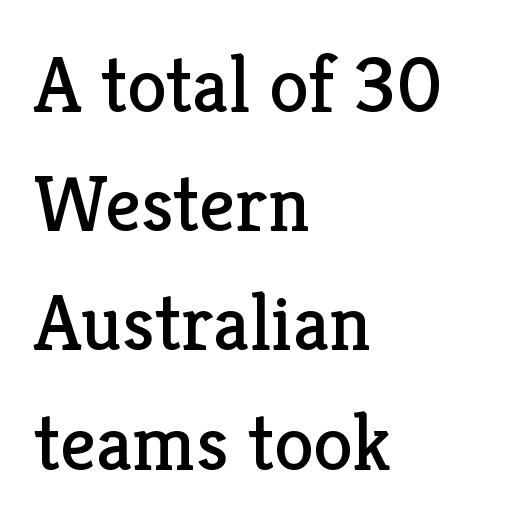
The image shows 80 px regular-weight serif type, upright; set left-aligned, normal line spacing (1.49x), normal letter spacing, not underlined; low stroke contrast and a medium x-height.
